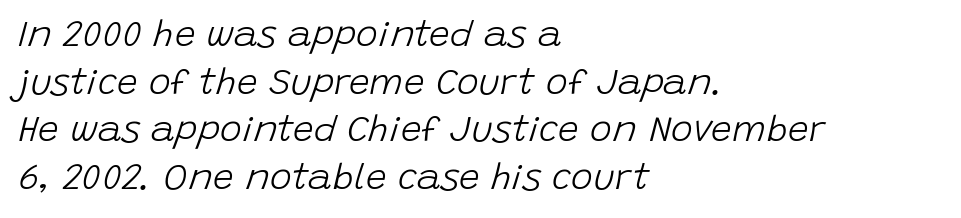
Lines of text with bare space underneath. Bold? No — there's no thickening of the strokes. Tracking value appears to be zero — textbook default spacing. The rag falls on the right side of this text block.
